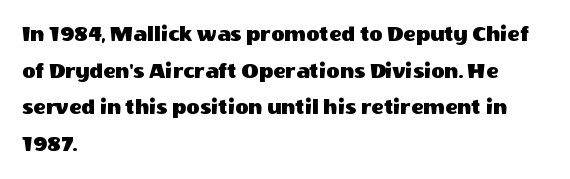
The image shows 23 px text type, upright; set left-aligned, normal line spacing (1.59x), normal letter spacing, not underlined.
